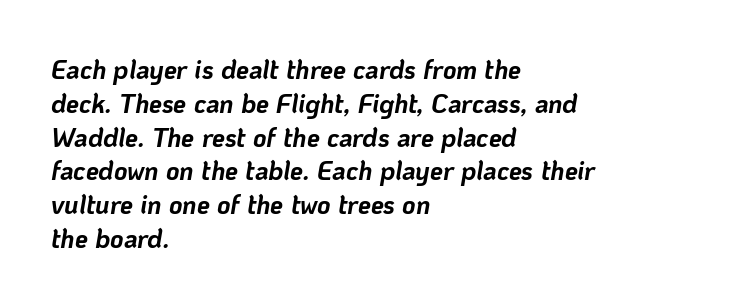
The image shows 26 px bold type, italic (leaning right); set left-aligned, normal line spacing (1.3x), normal letter spacing, not underlined.
